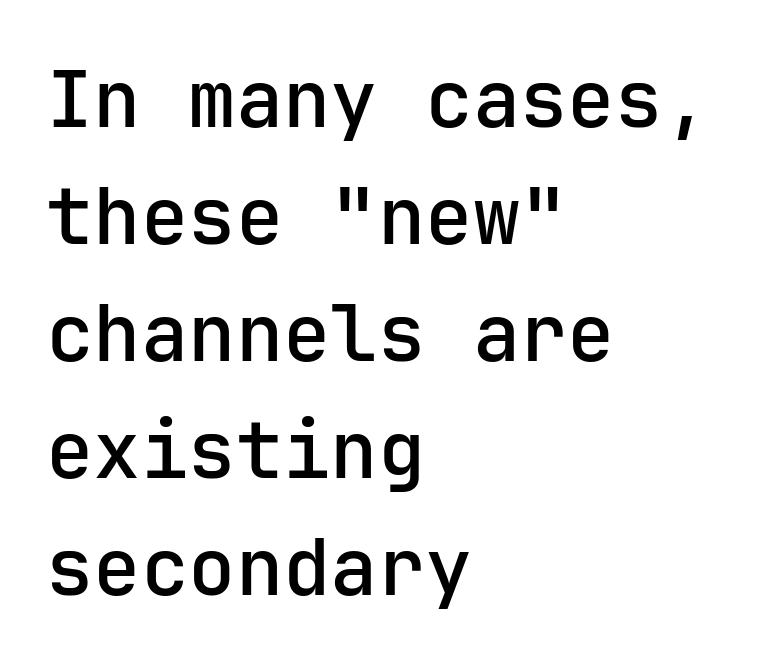
{"serif": "no", "italic": "no", "bold": "semi", "weight": "semibold", "width": "normal", "stroke_contrast": "low", "x_height": "medium", "underline": "no", "align": "left", "line_spacing": "normal", "line_spacing_ratio": 1.48, "letter_spacing": "normal", "letter_spacing_em": 0.0, "glyph_px": 79}
